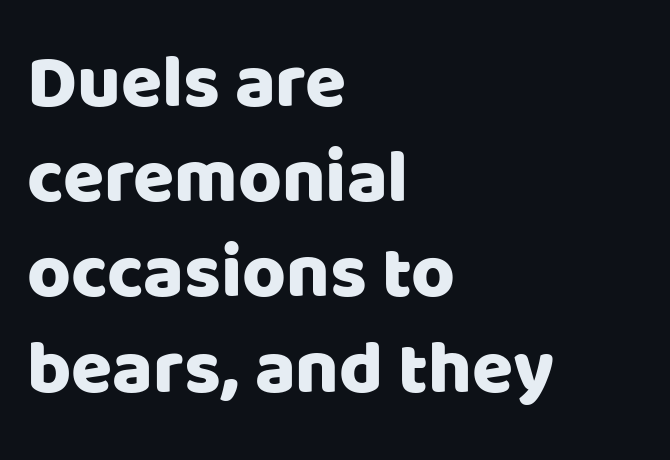
The image shows 75 px sans-serif type, upright; set left-aligned, normal line spacing (1.27x), normal letter spacing, not underlined; low stroke contrast and a large x-height.
